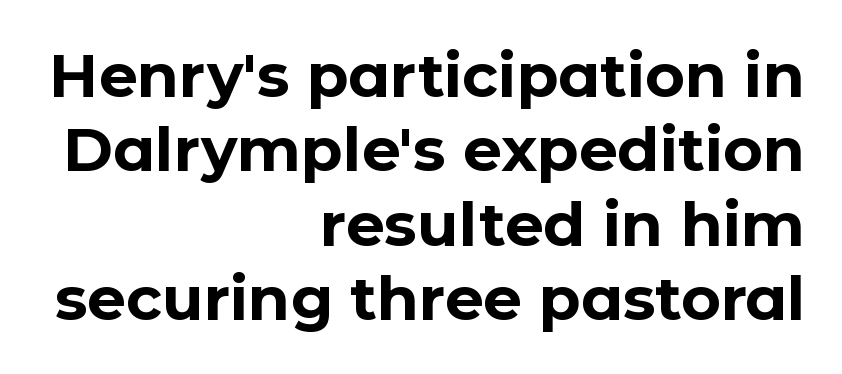
This sample has the flowing, uneven cadence of proportional lettering. What stands out about the letter spacing? Nothing — it is the standard amount. Glance below the letters and you will spot only blank space. Font category for this specimen: sans-serif. Italic? Not at all — the glyphs are vertical.
